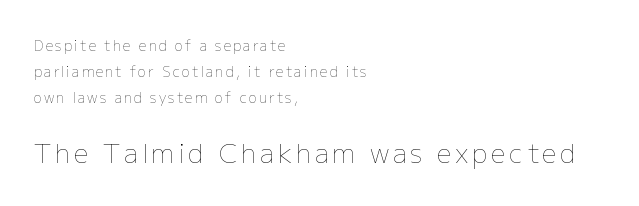
{"italic": "no", "bold": "no", "underline": "no", "align": "left", "line_spacing_ratio": 1.85, "larger_block": "second", "size_ratio": 1.86, "glyph_px": 26}
